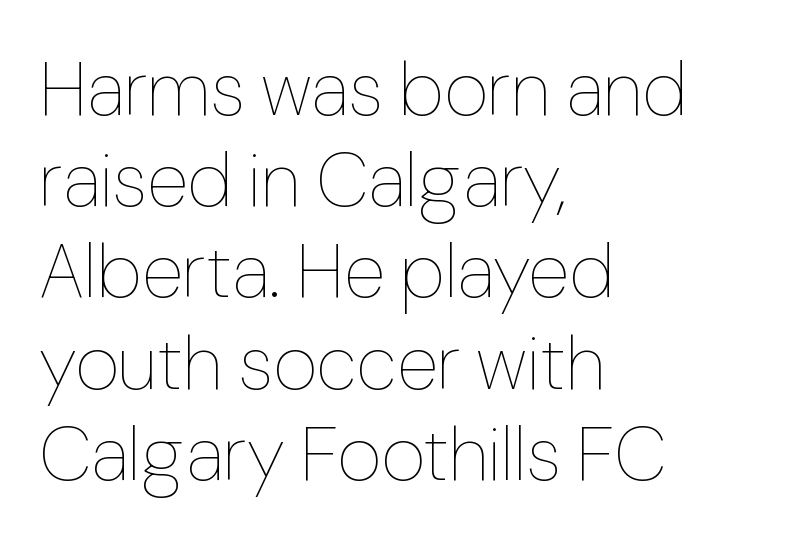
Q: Is the text bold? A: No.
Q: Is the text italic (slanted)? A: No, it is upright.
Q: Is the text underlined? A: No.
Q: How is the paragraph aligned? A: Left-aligned.
Q: Is the spacing between letters normal or unusually wide? A: Normal.
Q: Width (condensed, normal, or wide)? A: Normal.
Q: Stroke contrast? A: Low.
Q: x-height? A: Medium.
Q: Monospaced? A: No.
